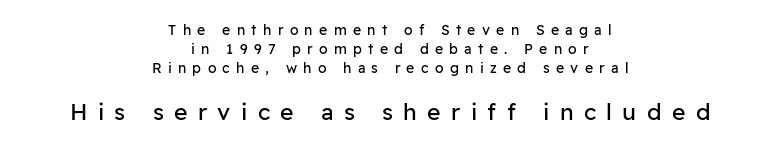
{"italic": "no", "bold": "no", "underline": "no", "align": "center", "line_spacing": "normal", "line_spacing_ratio": 1.37, "letter_spacing": "wide", "letter_spacing_em": 0.45, "larger_block": "second", "size_ratio": 1.64, "glyph_px": 23}
